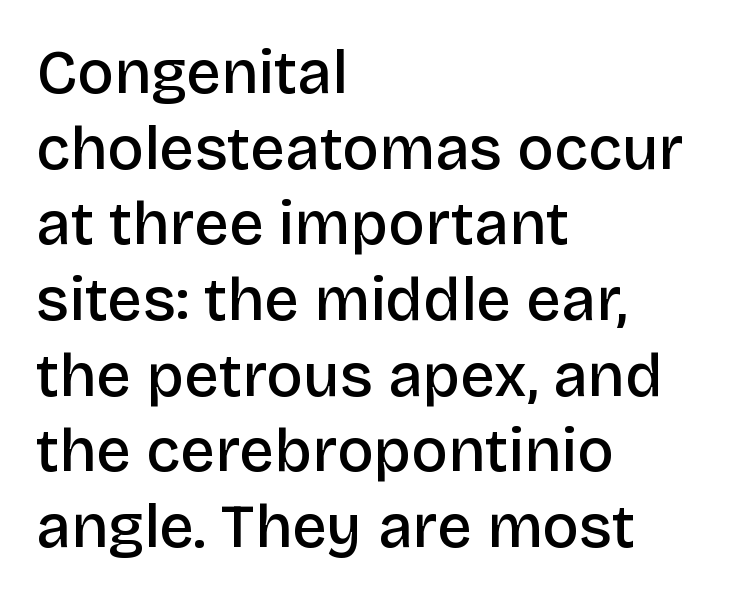
{"serif": "no", "italic": "no", "bold": "semi", "weight": "semibold", "width": "normal", "stroke_contrast": "low", "x_height": "large", "monospaced": "no", "underline": "no", "align": "left", "line_spacing_ratio": 1.24, "letter_spacing": "normal", "letter_spacing_em": 0.0, "glyph_px": 61}
